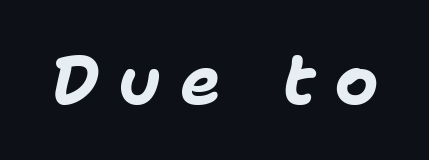
Lines of text with bare space underneath. Would a proofreader flag this as italicized? Yes. These lines have a slow, spaced-out rhythm from letter to letter. Think of a printed novel: that variable character pitch is what you see here.
